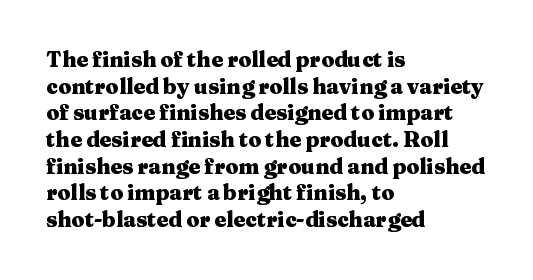
The image shows 21 px bold type, upright; set left-aligned, normal line spacing (1.27x), normal letter spacing, not underlined.
